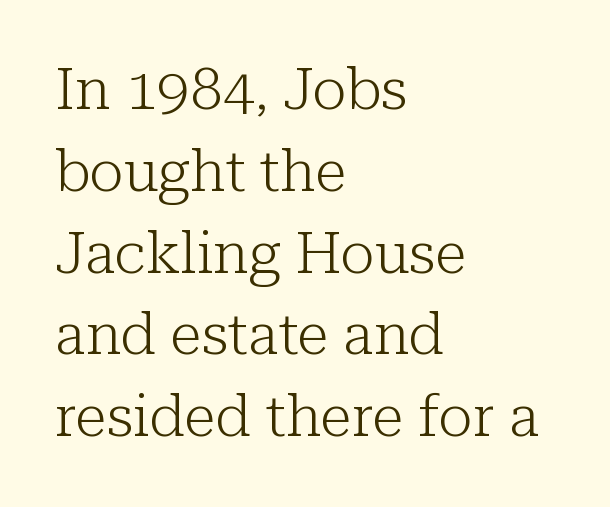
Q: Is the text bold? A: No.
Q: Is the text italic (slanted)? A: No, it is upright.
Q: Is the typeface a serif or a sans-serif typeface? A: Serif.
Q: Is the text underlined? A: No.
Q: How is the paragraph aligned? A: Left-aligned.
Q: Is the spacing between letters normal or unusually wide? A: Normal.
Q: Is the spacing between lines tight, normal or loose? A: Normal.
Q: Width (condensed, normal, or wide)? A: Normal.
Q: Stroke contrast? A: Low.
Q: x-height? A: Medium.
Q: Monospaced? A: No.
